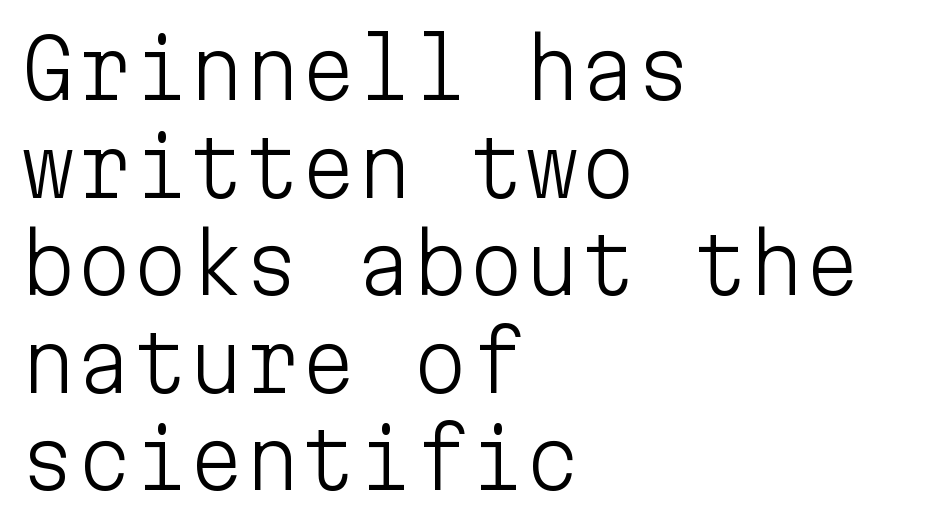
Q: Is the text bold? A: No.
Q: Is the text italic (slanted)? A: No, it is upright.
Q: Is the typeface a serif or a sans-serif typeface? A: Sans-serif.
Q: Is the text underlined? A: No.
Q: How is the paragraph aligned? A: Left-aligned.
Q: Is the spacing between letters normal or unusually wide? A: Normal.
Q: Width (condensed, normal, or wide)? A: Normal.
Q: Stroke contrast? A: Low.
Q: x-height? A: Medium.
Q: Monospaced? A: Yes.
